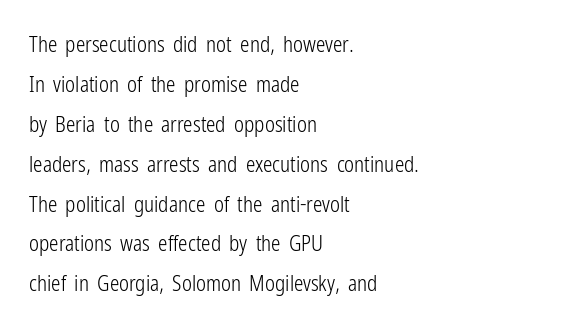
Q: Is the text bold? A: No.
Q: Is the text italic (slanted)? A: No, it is upright.
Q: Is the text underlined? A: No.
Q: How is the paragraph aligned? A: Left-aligned.
Q: Is the spacing between letters normal or unusually wide? A: Normal.
Q: Is the spacing between lines tight, normal or loose? A: Loose.
